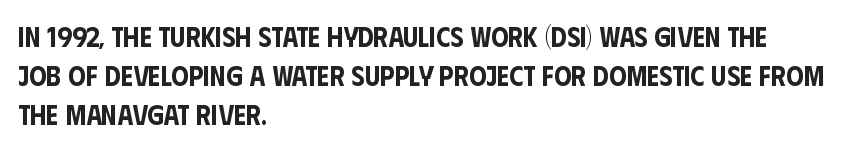
The image shows 28 px condensed sans-serif type, upright; set left-aligned, normal line spacing (1.4x), normal letter spacing, not underlined; low stroke contrast and a large x-height.
